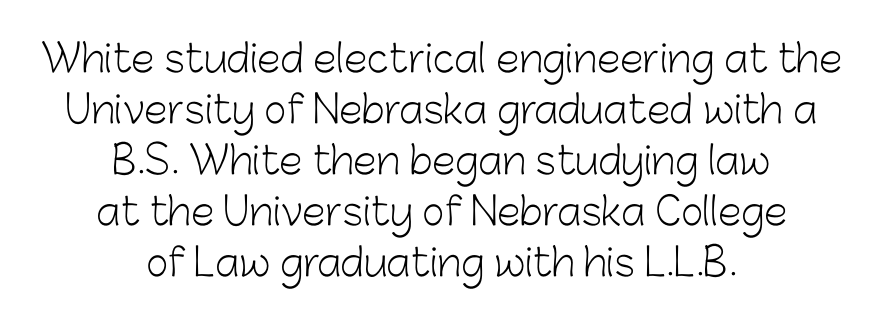
A typesetter would label this face a sans. Letter spacing: default. Letters have the restrained weight of plain body copy at most. Line spacing here is normal.
